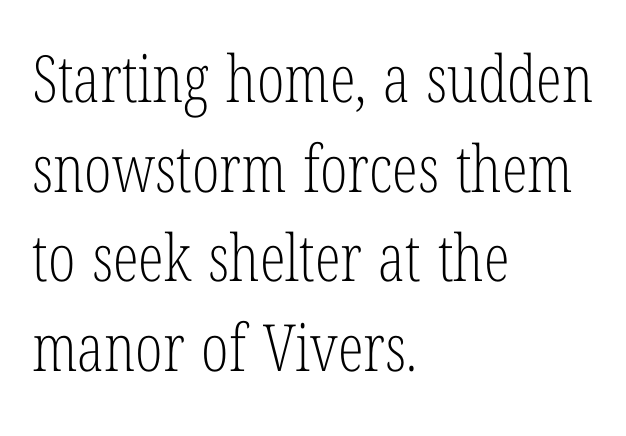
Spacing verdict: proportional, widths tailored to each character. Does the lettering tilt? It doesn't — this is upright. Quick note: underline off. The font family rendered here belongs to the serif group.
